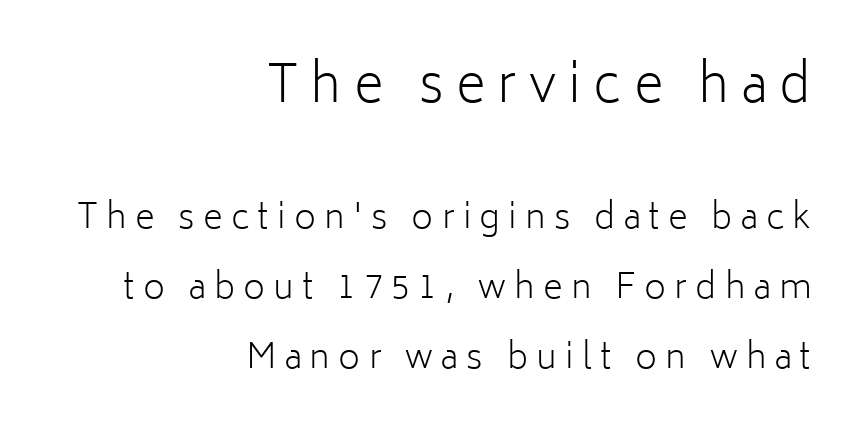
Short and long lines alike share a common ending point at right. A student would notice the top passage is typeset larger than what follows. The font family rendered here belongs to the sans-serif group. What's the leading like? Stretched, with rows far apart.
